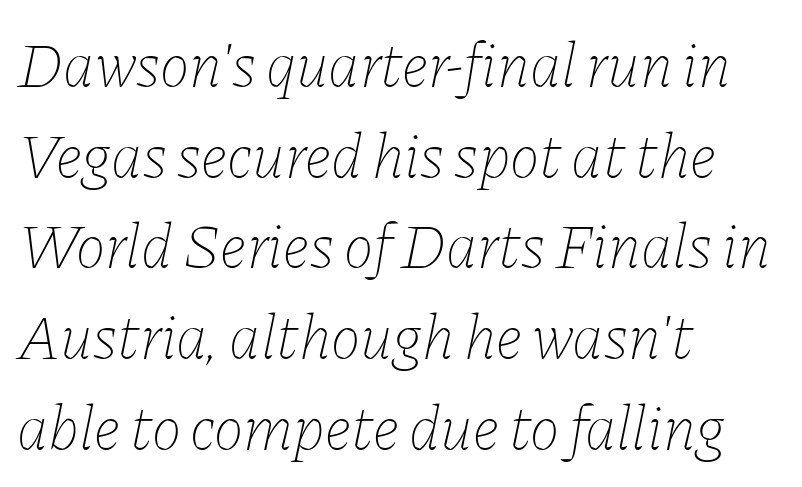
The image shows 63 px thin type, italic (leaning right); set left-aligned, normal line spacing (1.44x), normal letter spacing, not underlined; low stroke contrast and a medium x-height.
